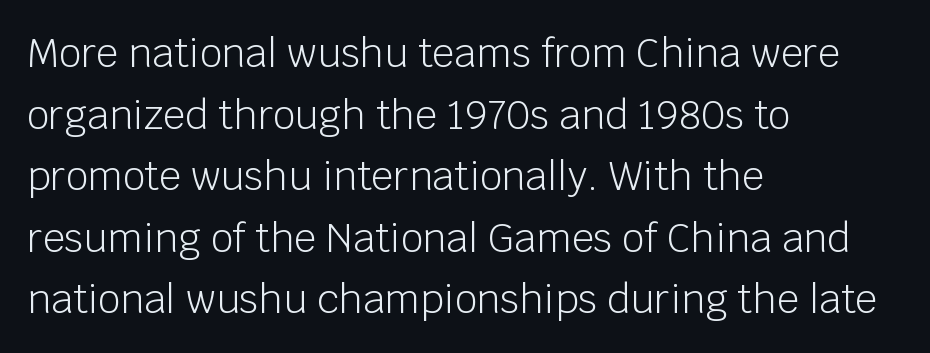
The image shows 39 px light sans-serif type, upright; set left-aligned, normal line spacing (1.58x), normal letter spacing, not underlined; low stroke contrast and a large x-height.
